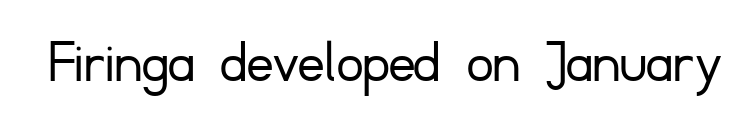
Q: Is the text bold? A: No.
Q: Is the text italic (slanted)? A: No, it is upright.
Q: Is the typeface a serif or a sans-serif typeface? A: Sans-serif.
Q: Is the text underlined? A: No.
Q: Is the spacing between letters normal or unusually wide? A: Normal.
Q: Width (condensed, normal, or wide)? A: Normal.
Q: Stroke contrast? A: Low.
Q: x-height? A: Small.
Q: Monospaced? A: No.
